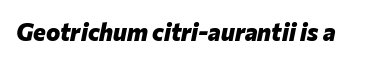
{"italic": "yes", "lean": "right", "slant_degrees": 12, "bold": "yes", "underline": "no", "letter_spacing": "normal", "letter_spacing_em": 0.0, "glyph_px": 24}
